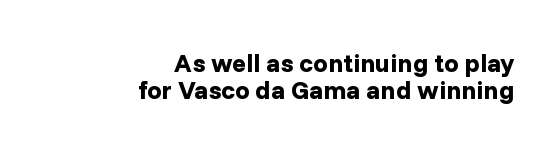
The image shows 26 px bold type, upright; set right-aligned, tight line spacing (1.03x), normal letter spacing, not underlined.
